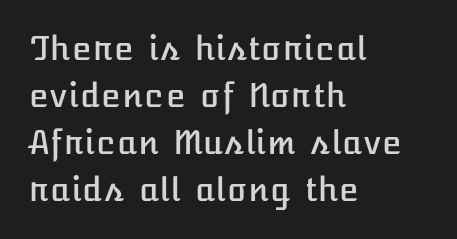
Is the block centered? No — it sits flush against the left margin. You could call the tracking neutral — neither tight nor loose. The designer left line spacing at the default. Underline: absent. Italic: no, the glyphs are upright roman.
